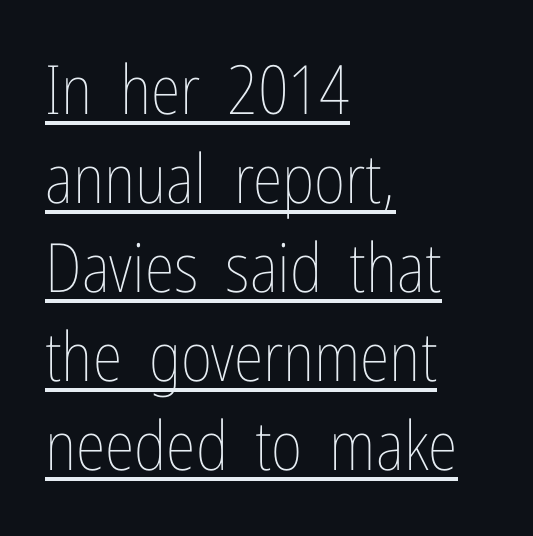
Q: Is the text bold? A: No.
Q: Is the text italic (slanted)? A: No, it is upright.
Q: Is the text underlined? A: Yes.
Q: How is the paragraph aligned? A: Left-aligned.
Q: Is the spacing between letters normal or unusually wide? A: Normal.
Q: Is the spacing between lines tight, normal or loose? A: Normal.
Q: Width (condensed, normal, or wide)? A: Condensed.
Q: Stroke contrast? A: Low.
Q: x-height? A: Medium.
Q: Monospaced? A: No.
